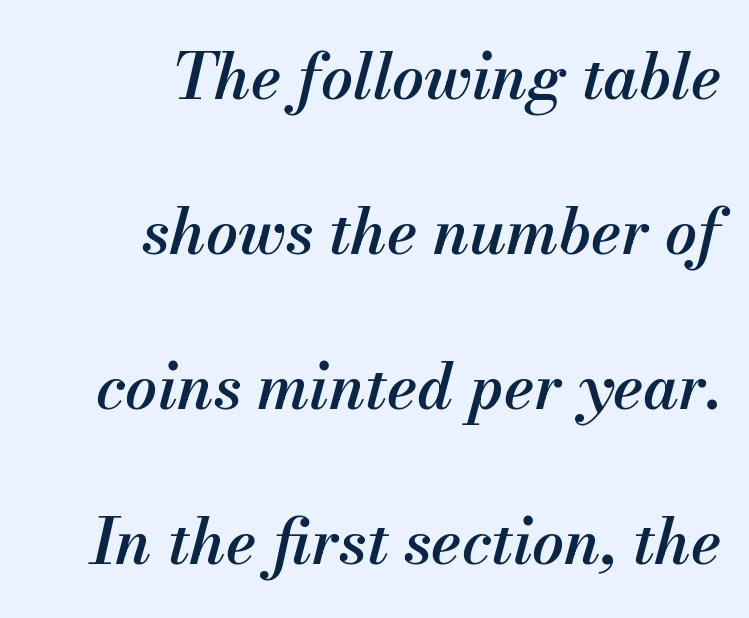
Q: Is the text bold? A: Semi-bold.
Q: Is the text italic (slanted)? A: Yes, it leans right by about 13 degrees.
Q: Is the text underlined? A: No.
Q: How is the paragraph aligned? A: Right-aligned.
Q: Is the spacing between letters normal or unusually wide? A: Normal.
Q: Is the spacing between lines tight, normal or loose? A: Loose.
Q: Width (condensed, normal, or wide)? A: Normal.
Q: Stroke contrast? A: Medium.
Q: x-height? A: Small.
Q: Monospaced? A: No.
